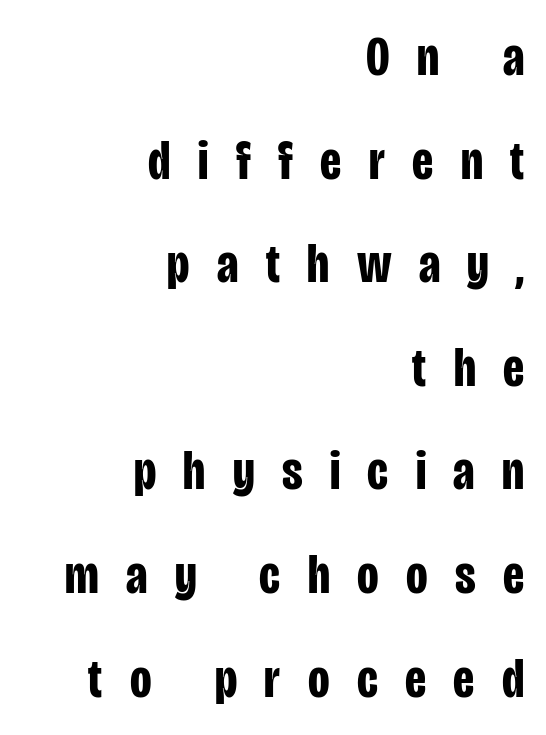
Q: Is the text bold? A: Yes.
Q: Is the text italic (slanted)? A: No, it is upright.
Q: Is the typeface a serif or a sans-serif typeface? A: Sans-serif.
Q: Is the text underlined? A: No.
Q: How is the paragraph aligned? A: Right-aligned.
Q: Is the spacing between letters normal or unusually wide? A: Unusually wide.
Q: Width (condensed, normal, or wide)? A: Condensed.
Q: Stroke contrast? A: Low.
Q: x-height? A: Large.
Q: Monospaced? A: No.
